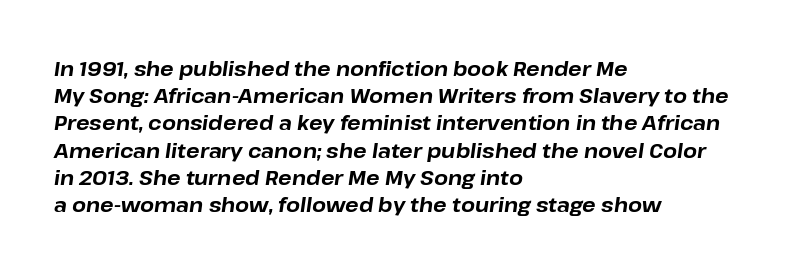
Q: Is the text bold? A: Yes.
Q: Is the text italic (slanted)? A: Yes, it leans right by about 8 degrees.
Q: Is the text underlined? A: No.
Q: How is the paragraph aligned? A: Left-aligned.
Q: Is the spacing between letters normal or unusually wide? A: Normal.
Q: Is the spacing between lines tight, normal or loose? A: Normal.
